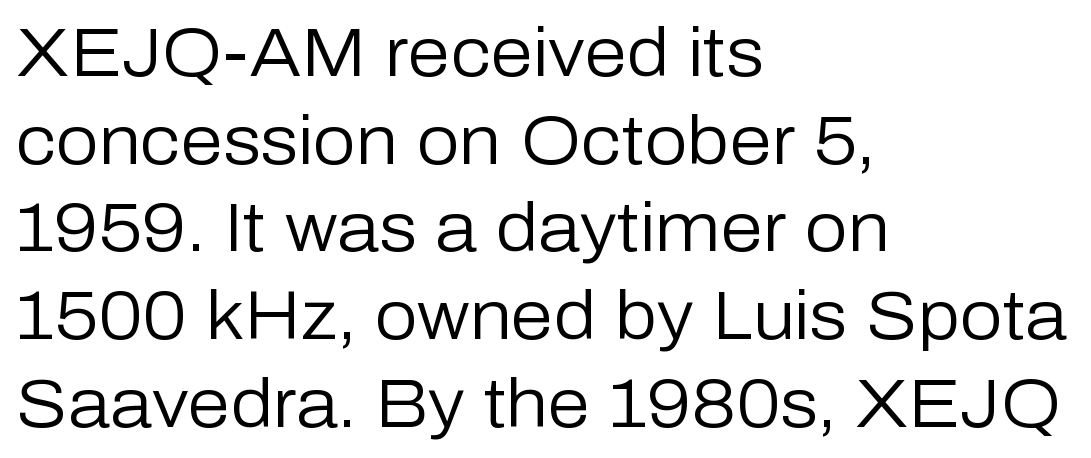
Q: Is the text bold? A: No.
Q: Is the text italic (slanted)? A: No, it is upright.
Q: Is the typeface a serif or a sans-serif typeface? A: Sans-serif.
Q: Is the text underlined? A: No.
Q: How is the paragraph aligned? A: Left-aligned.
Q: Is the spacing between letters normal or unusually wide? A: Normal.
Q: Is the spacing between lines tight, normal or loose? A: Normal.
Q: Width (condensed, normal, or wide)? A: Normal.
Q: Stroke contrast? A: Low.
Q: x-height? A: Medium.
Q: Monospaced? A: No.
